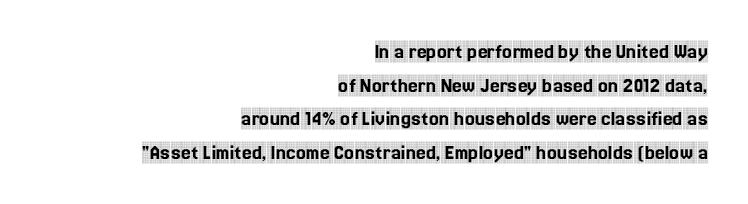
Q: Is the text italic (slanted)? A: No, it is upright.
Q: Is the text underlined? A: No.
Q: How is the paragraph aligned? A: Right-aligned.
Q: Is the spacing between letters normal or unusually wide? A: Normal.
Q: Is the spacing between lines tight, normal or loose? A: Normal.
